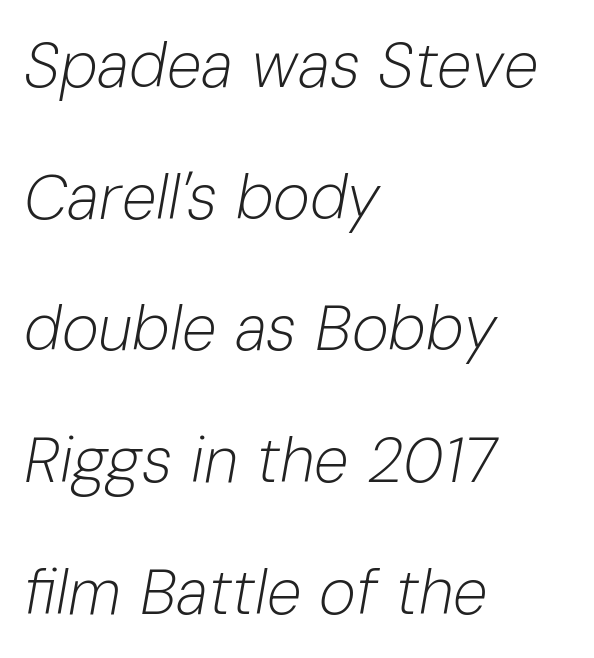
The space beneath each line is pristine and unruled. Counters stay open thanks to moderate or lighter strokes. A classic flush-left, rag-right setting is used for this passage. Every character sits at an angle, as italics do. One glance says open: line gaps are wider than usual.
